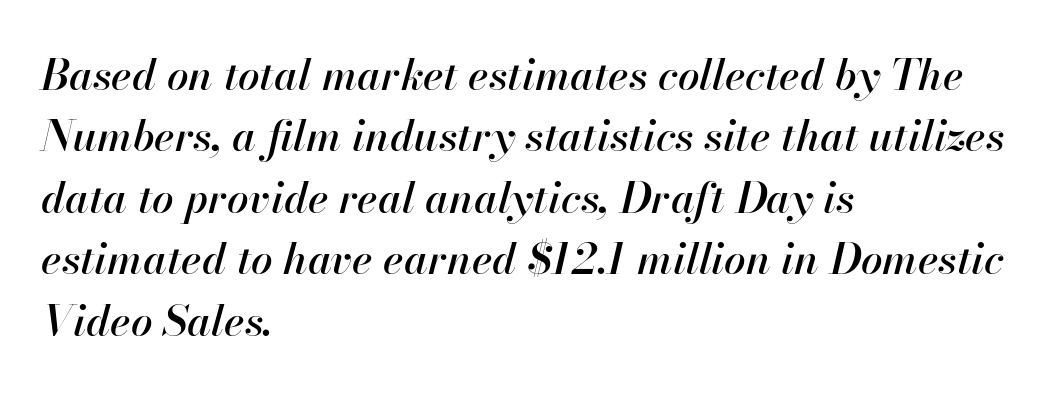
Q: Is the text italic (slanted)? A: Yes, it leans right by about 13 degrees.
Q: Is the text underlined? A: No.
Q: How is the paragraph aligned? A: Left-aligned.
Q: Is the spacing between letters normal or unusually wide? A: Normal.
Q: Is the spacing between lines tight, normal or loose? A: Normal.
Q: Width (condensed, normal, or wide)? A: Normal.
Q: Stroke contrast? A: High.
Q: x-height? A: Small.
Q: Monospaced? A: No.
